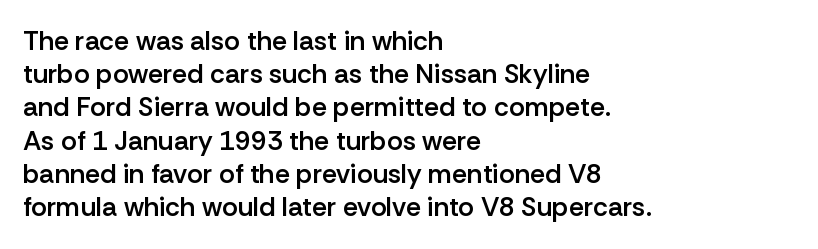
{"italic": "no", "bold": "semi", "underline": "no", "align": "left", "line_spacing_ratio": 1.23, "letter_spacing": "normal", "letter_spacing_em": 0.0, "glyph_px": 27}
